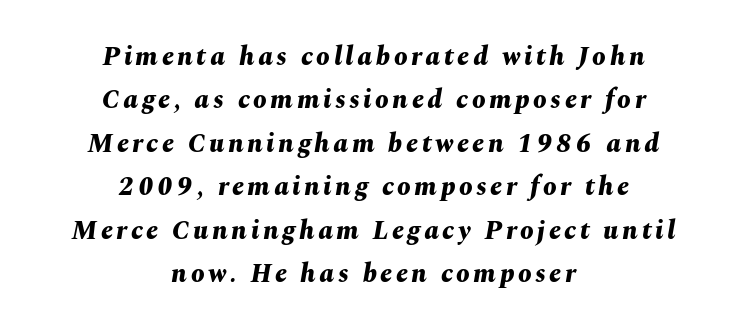
These lines stack symmetrically, like a column narrowing and widening about its center. Stroke thickness is high; the sample reads as a true bold. The passage shown is not underscored anywhere. Tall strokes in this sample are angled rather than plumb. Whoever set this chose a conventional vertical rhythm.
